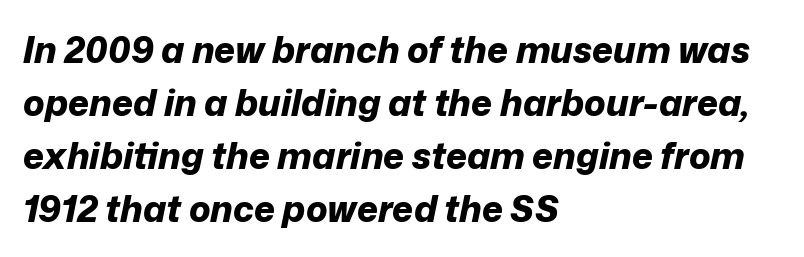
The face used here is proportionally spaced, like ordinary book or web type. Words float on clear page, feet unadorned. Is there much room between lines? A standard amount, neither cramped nor airy. Notice how the passage keeps a crisp vertical edge on the left only. Italic? Definitely — the glyphs are oblique. Emphasis by weight is at full strength: bold.
